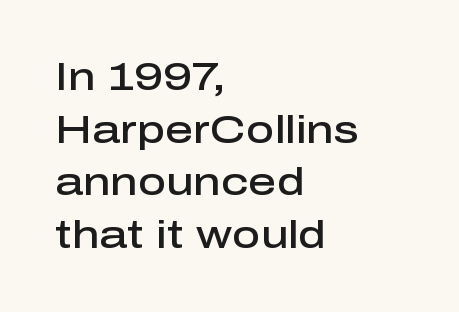
The face used here is a semibold: visibly heavier than regular, lighter than bold. Horizontal alignment here is leftward, the default for most running prose. These lines are composed in type without serifs. A normal amount of white space separates one row of letters from the next. No word sits above an underline.
